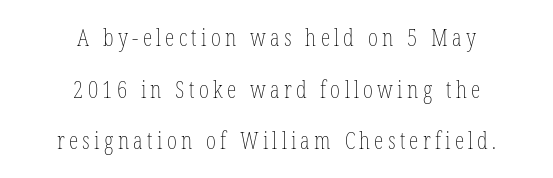
Which margin do the lines hug? Neither — every line sits in the middle. No chunkiness to these letters — they're not bold. Vertical strokes here are truly vertical. Successive baselines arrive slowly, with a big drop between each.
